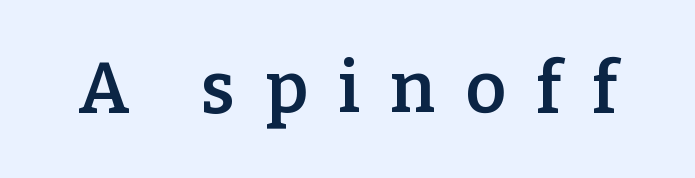
Q: Is the text bold? A: Semi-bold.
Q: Is the text italic (slanted)? A: No, it is upright.
Q: Is the typeface a serif or a sans-serif typeface? A: Serif.
Q: Is the text underlined? A: No.
Q: Is the spacing between letters normal or unusually wide? A: Unusually wide.
Q: Width (condensed, normal, or wide)? A: Normal.
Q: Stroke contrast? A: Low.
Q: x-height? A: Medium.
Q: Monospaced? A: No.
